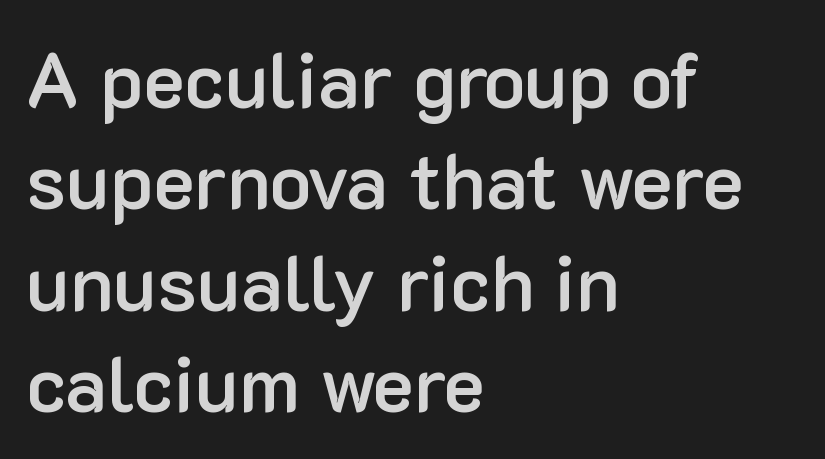
{"serif": "no", "italic": "no", "bold": "semi", "weight": "semibold", "width": "normal", "stroke_contrast": "low", "x_height": "medium", "monospaced": "no", "underline": "no", "align": "left", "line_spacing": "normal", "line_spacing_ratio": 1.3, "letter_spacing": "normal", "letter_spacing_em": 0.0, "glyph_px": 78}
